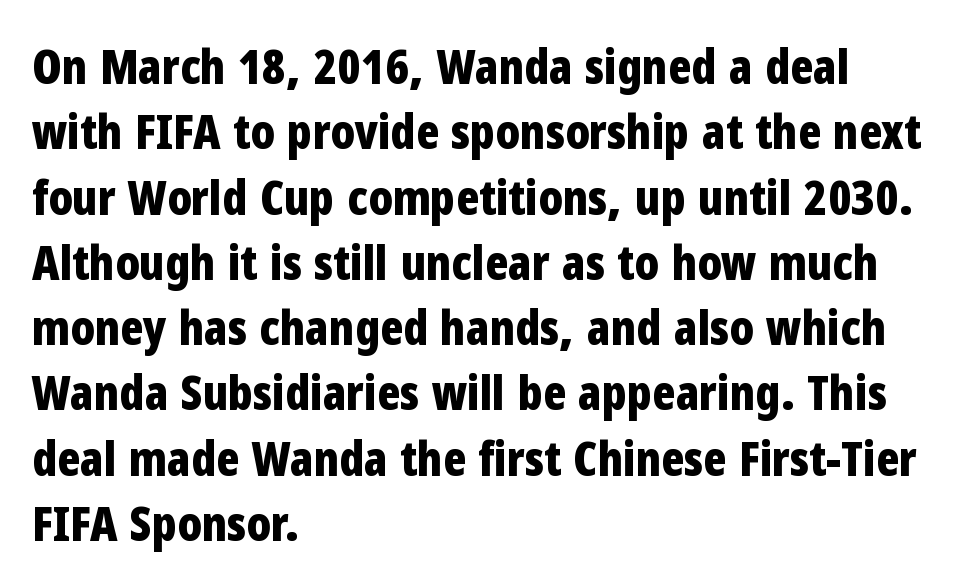
Notice how descenders clear the ascenders below comfortably — that's standard leading. Notice how the passage keeps a crisp vertical edge on the left only. Letterform terminals end flat and unadorned throughout the passage. Each word holds together tightly as a unit, with standard inter-letter gaps. These lines are rendered in a variable-pitch font. How heavy is the stroke? Heavy — this is a bold.
